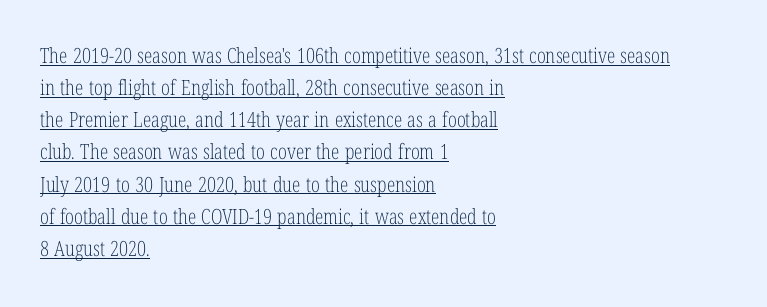
{"italic": "no", "bold": "no", "underline": "yes", "align": "left", "line_spacing": "normal", "line_spacing_ratio": 1.53, "letter_spacing": "normal", "letter_spacing_em": 0.0, "glyph_px": 21}
